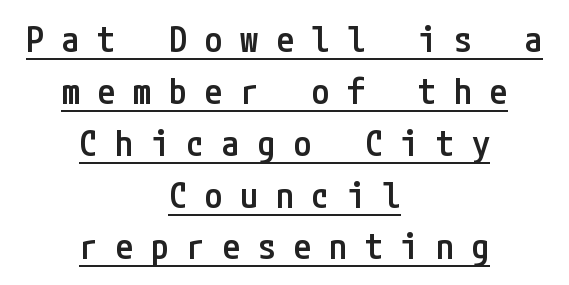
{"serif": "no", "italic": "no", "bold": "semi", "weight": "semibold", "width": "condensed", "stroke_contrast": "low", "x_height": "medium", "underline": "yes", "align": "center", "line_spacing": "normal", "line_spacing_ratio": 1.44, "letter_spacing": "wide", "letter_spacing_em": 0.49, "glyph_px": 36}
